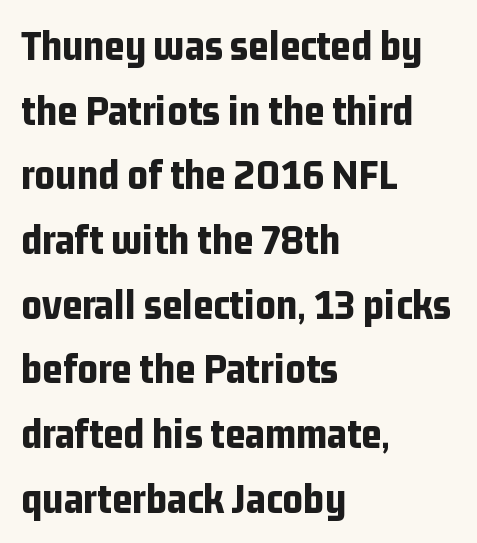
Note: no serifs on the glyphs. Is there any slant? The stems are plumb. The rendering uses a moderate line-height, typical for paragraphs. Characters follow at the spacing the type designer built in. Looks like regular typesetting: each glyph gets only the width it needs.
